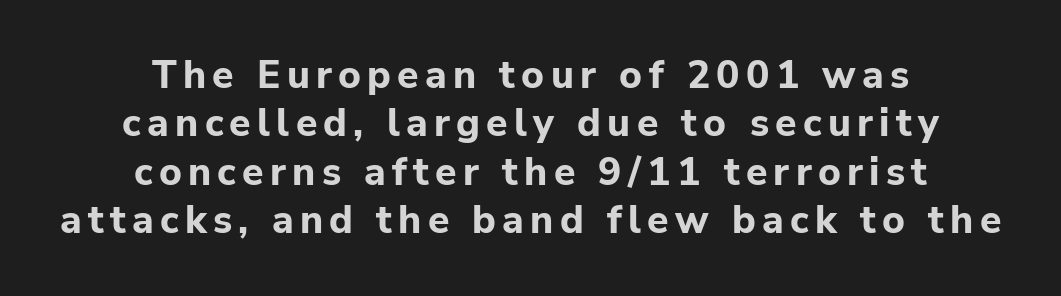
Q: Is the text bold? A: Yes.
Q: Is the text italic (slanted)? A: No, it is upright.
Q: Is the typeface a serif or a sans-serif typeface? A: Sans-serif.
Q: Is the text underlined? A: No.
Q: How is the paragraph aligned? A: Centered.
Q: Width (condensed, normal, or wide)? A: Normal.
Q: Stroke contrast? A: Low.
Q: x-height? A: Medium.
Q: Monospaced? A: No.
